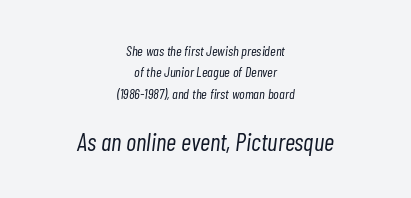
{"italic": "yes", "lean": "right", "slant_degrees": 7, "bold": "no", "underline": "no", "align": "center", "line_spacing": "normal", "line_spacing_ratio": 1.52, "letter_spacing": "normal", "letter_spacing_em": 0.0, "larger_block": "second", "size_ratio": 1.79, "glyph_px": 25}
